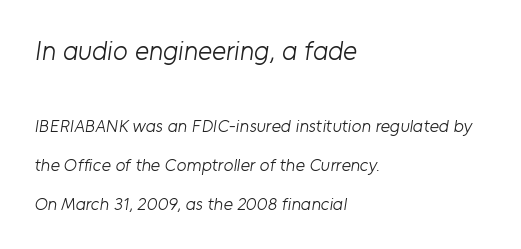
The image shows 27 px text type; set left-aligned, loose line spacing (2.16x), normal letter spacing, not underlined; the first (top) block is 1.5x larger.
